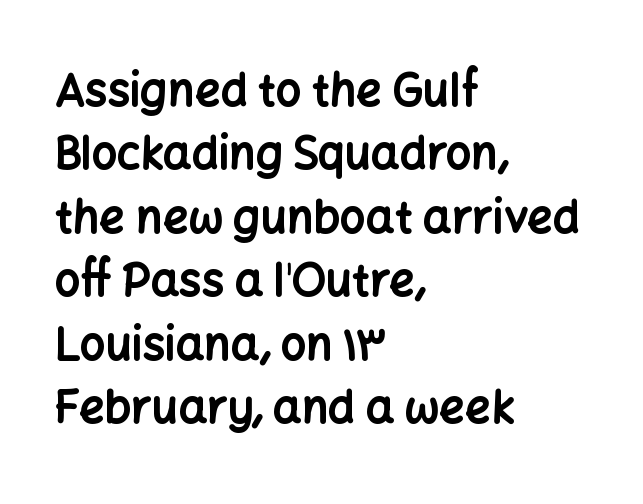
Q: Is the text bold? A: Yes.
Q: Is the text italic (slanted)? A: No, it is upright.
Q: Is the typeface a serif or a sans-serif typeface? A: Sans-serif.
Q: Is the text underlined? A: No.
Q: How is the paragraph aligned? A: Left-aligned.
Q: Is the spacing between letters normal or unusually wide? A: Normal.
Q: Is the spacing between lines tight, normal or loose? A: Normal.
Q: Width (condensed, normal, or wide)? A: Normal.
Q: Stroke contrast? A: Low.
Q: x-height? A: Medium.
Q: Monospaced? A: No.
